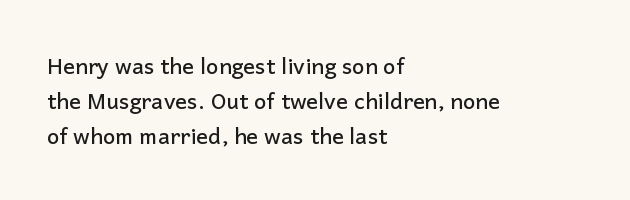
{"italic": "no", "underline": "no", "align": "left", "line_spacing": "normal", "line_spacing_ratio": 1.58, "letter_spacing": "normal", "letter_spacing_em": 0.0, "glyph_px": 22}
